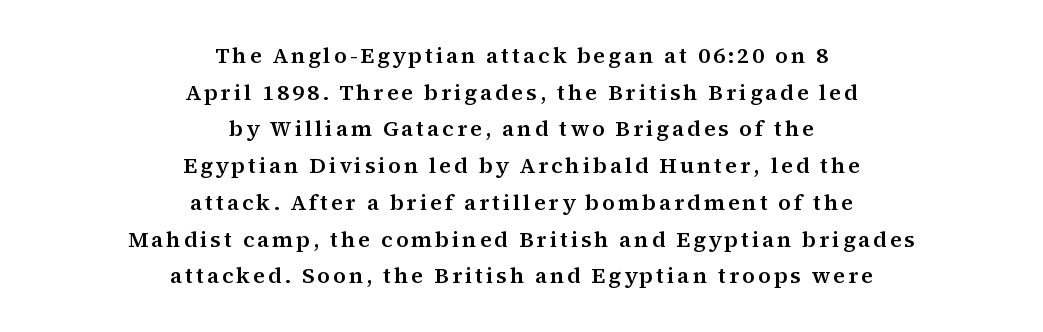
These lines are centered, leaving both edges ragged. A bare baseline throughout the passage. Notice how descenders clear the ascenders below comfortably — that's standard leading. The axis of the letterforms is exactly vertical.
